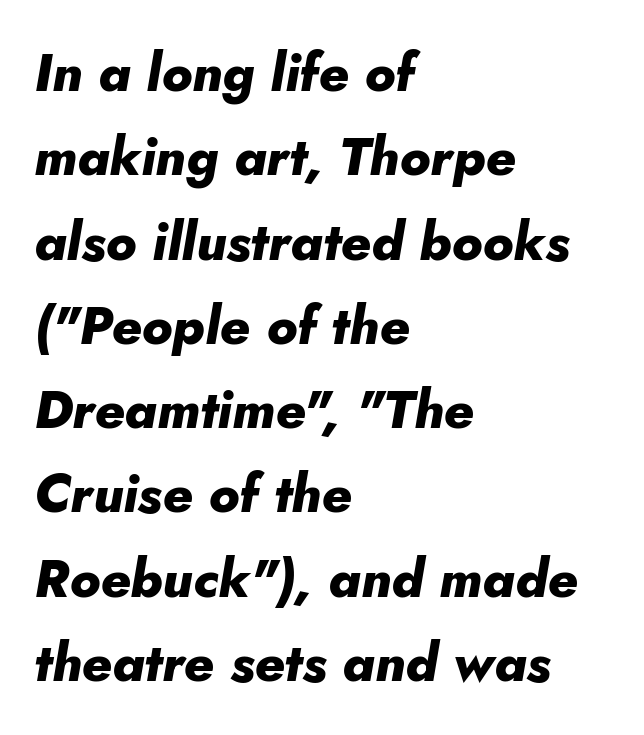
Baseline-to-baseline distance is the conventional proportion of letter height. Beneath every word, the page is bare. Each glyph is drawn with heavy, bold strokes. A typesetter would call this proportional, since set widths differ per character. The lines are quadded left. Does extra space separate the letters? No, they use regular spacing.
